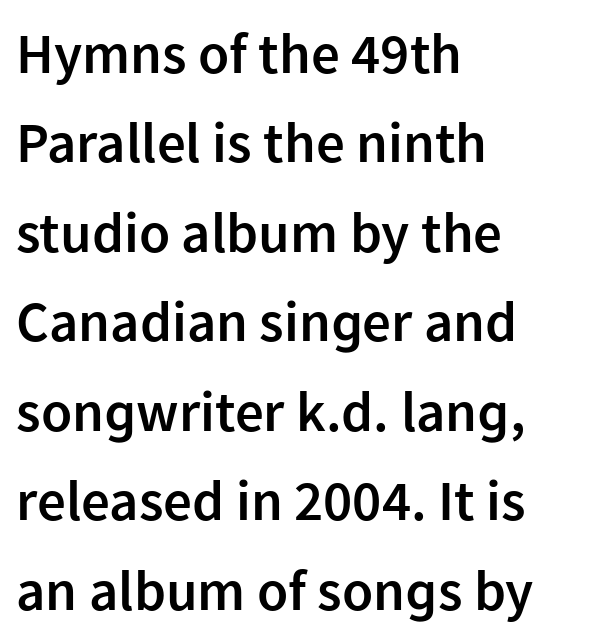
{"serif": "no", "italic": "no", "bold": "semi", "weight": "semibold", "width": "normal", "stroke_contrast": "low", "x_height": "medium", "monospaced": "no", "underline": "no", "align": "left", "line_spacing": "normal", "line_spacing_ratio": 1.57, "letter_spacing": "normal", "letter_spacing_em": 0.0, "glyph_px": 57}
